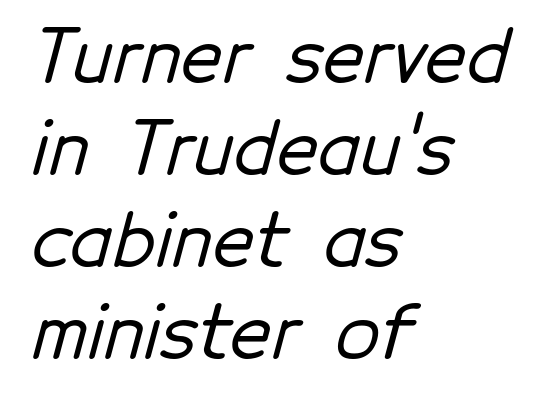
{"serif": "no", "width": "normal", "stroke_contrast": "low", "x_height": "medium", "monospaced": "no", "underline": "no", "align": "left", "line_spacing": "normal", "line_spacing_ratio": 1.28, "letter_spacing": "normal", "letter_spacing_em": 0.0, "glyph_px": 72}
